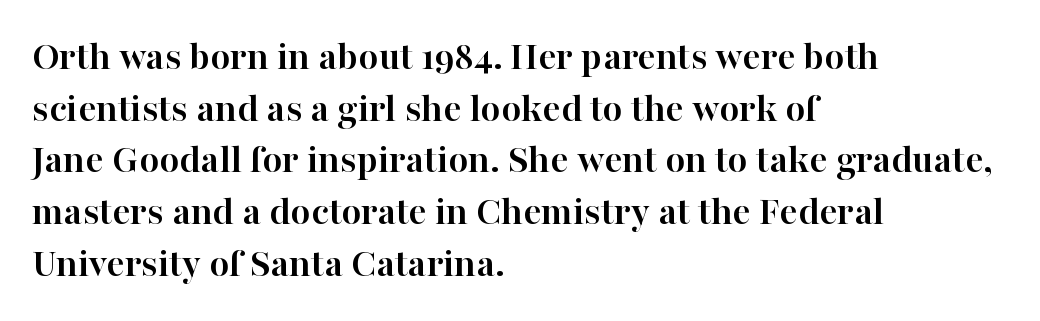
Q: Is the text bold? A: Yes.
Q: Is the text italic (slanted)? A: No, it is upright.
Q: Is the typeface a serif or a sans-serif typeface? A: Serif.
Q: Is the text underlined? A: No.
Q: How is the paragraph aligned? A: Left-aligned.
Q: Is the spacing between letters normal or unusually wide? A: Normal.
Q: Is the spacing between lines tight, normal or loose? A: Normal.
Q: Width (condensed, normal, or wide)? A: Normal.
Q: Stroke contrast? A: High.
Q: x-height? A: Medium.
Q: Monospaced? A: No.
